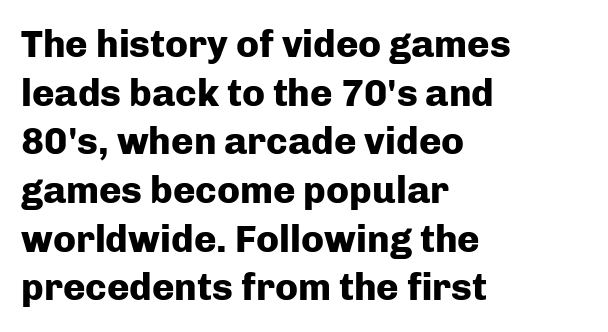
Regarding leading, the lines here are spaced in the standard way. The letters stand straight up with perfectly vertical stems. Glance below the letters and you will spot only blank space. The passage is arranged the way most books set body copy — flush left.
